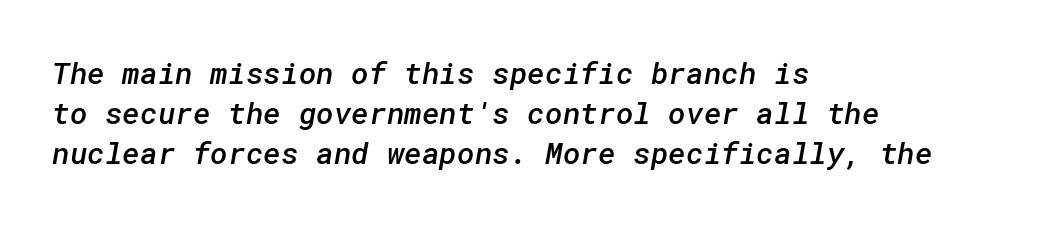
Q: Is the text bold? A: Semi-bold.
Q: Is the typeface a serif or a sans-serif typeface? A: Sans-serif.
Q: Is the text underlined? A: No.
Q: How is the paragraph aligned? A: Left-aligned.
Q: Is the spacing between letters normal or unusually wide? A: Normal.
Q: Is the spacing between lines tight, normal or loose? A: Normal.
Q: Width (condensed, normal, or wide)? A: Normal.
Q: Stroke contrast? A: Low.
Q: x-height? A: Medium.
